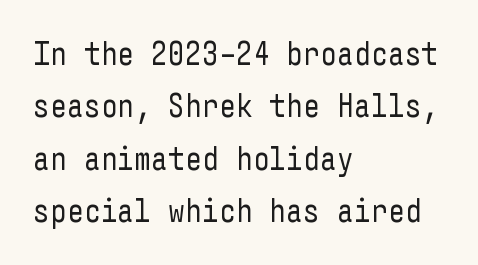
{"serif": "no", "italic": "no", "bold": "no", "weight": "regular", "width": "condensed", "stroke_contrast": "low", "x_height": "medium", "underline": "no", "align": "left", "line_spacing": "normal", "line_spacing_ratio": 1.59, "letter_spacing": "normal", "letter_spacing_em": 0.0, "glyph_px": 33}
